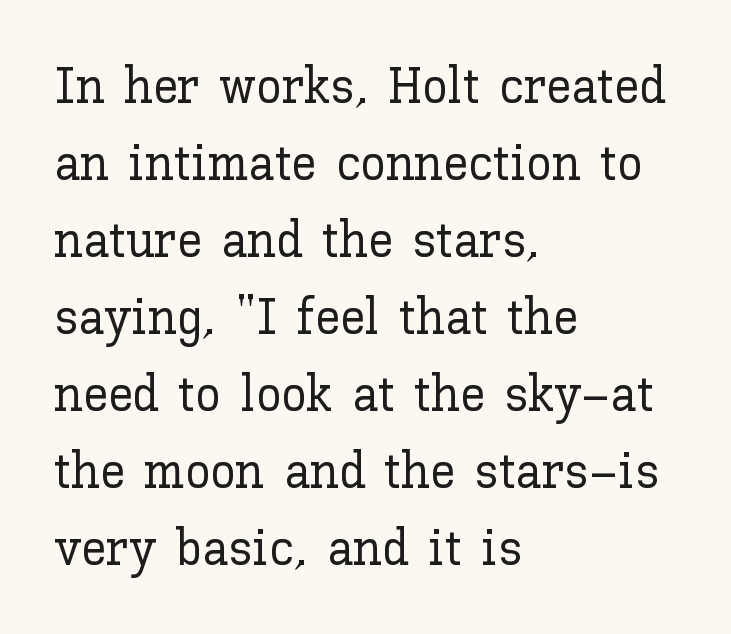
The image shows 51 px text type, upright; set left-aligned, normal line spacing (1.51x), normal letter spacing, not underlined; low stroke contrast and a medium x-height.
